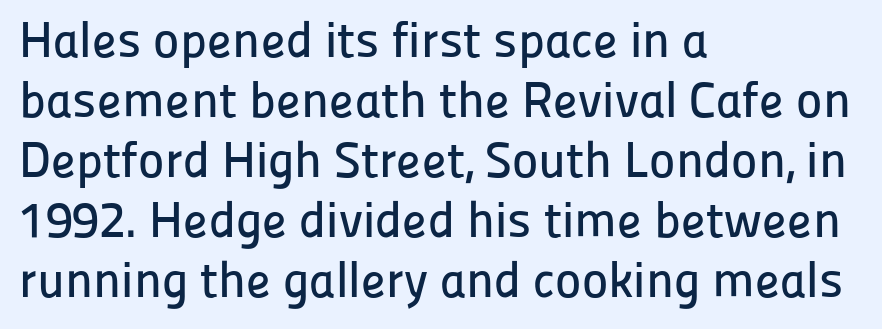
{"serif": "no", "italic": "no", "width": "normal", "stroke_contrast": "low", "x_height": "medium", "monospaced": "no", "underline": "no", "align": "left", "line_spacing_ratio": 1.2, "letter_spacing": "normal", "letter_spacing_em": 0.0, "glyph_px": 50}
